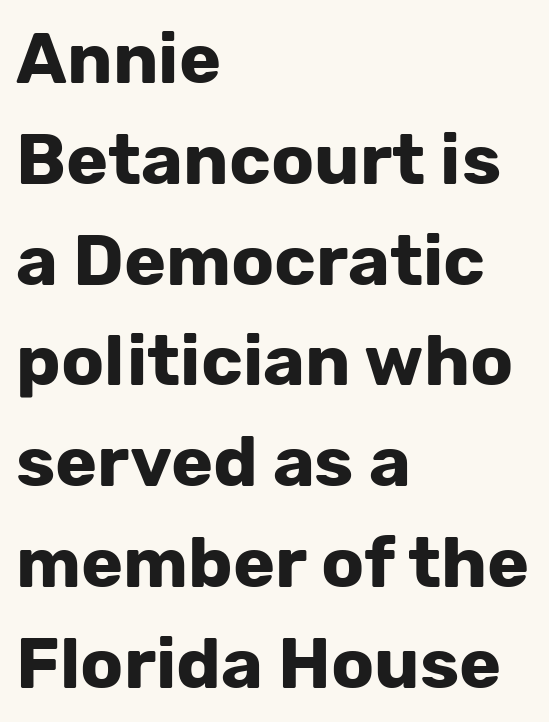
The image shows 71 px bold sans-serif type, upright; set left-aligned, normal line spacing (1.42x), normal letter spacing, not underlined; low stroke contrast and a medium x-height.
